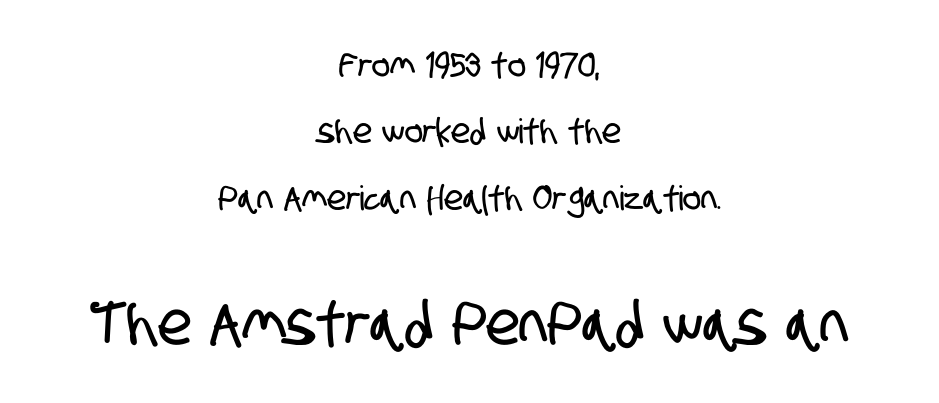
Q: Is the typeface a serif or a sans-serif typeface? A: Sans-serif.
Q: Is the text underlined? A: No.
Q: How is the paragraph aligned? A: Centered.
Q: Is the spacing between letters normal or unusually wide? A: Normal.
Q: Is the spacing between lines tight, normal or loose? A: Loose.
Q: Which block of text is set in a larger size, the first (top) or the second (bottom)? A: The second (bottom) one.
Q: Width (condensed, normal, or wide)? A: Condensed.
Q: Stroke contrast? A: Low.
Q: x-height? A: Large.
Q: Monospaced? A: No.
